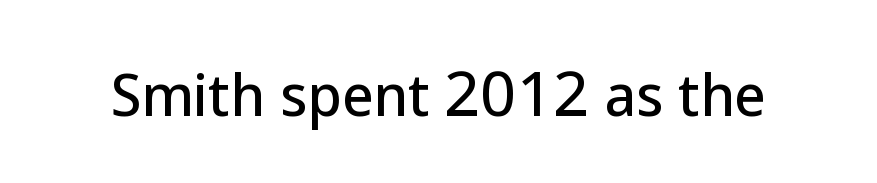
Is this a fixed-width face? No — the glyphs have proportional, varying widths. Font category for this specimen: sans-serif. Descenders are the only things crossing below the line. Ordinary non-slanted type is in use.
